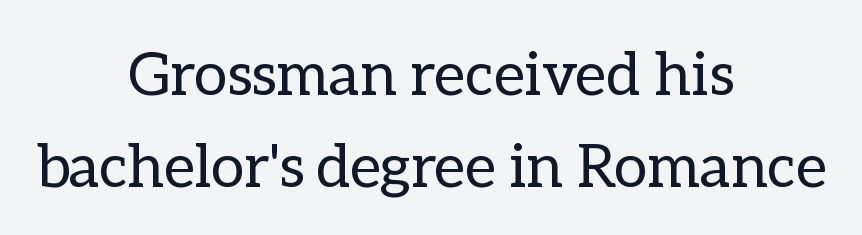
A normal amount of white space separates one row of letters from the next. Heft: none added — not bold. Posture: upright roman. The zone under the glyphs is completely vacant.
